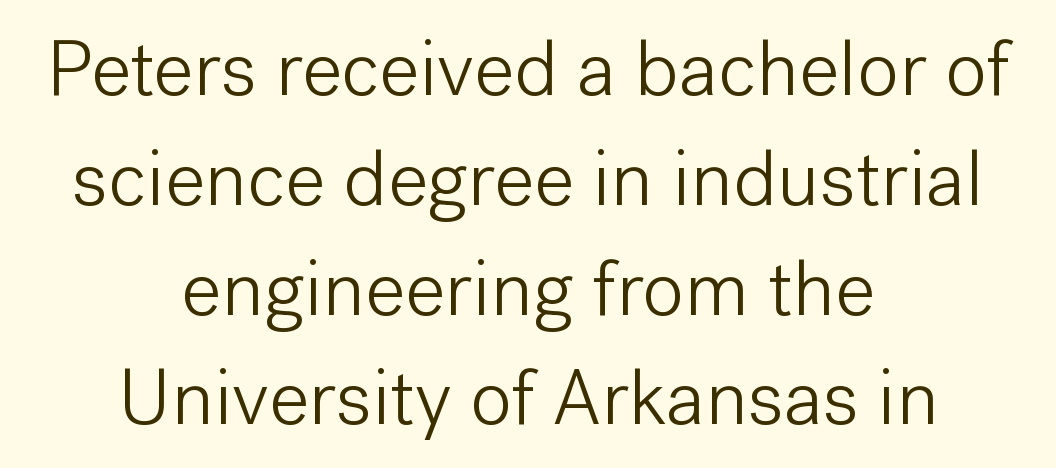
{"serif": "no", "italic": "no", "bold": "no", "weight": "light", "width": "normal", "stroke_contrast": "low", "x_height": "medium", "monospaced": "no", "underline": "no", "align": "center", "line_spacing": "normal", "line_spacing_ratio": 1.39, "letter_spacing": "normal", "letter_spacing_em": 0.0, "glyph_px": 79}
